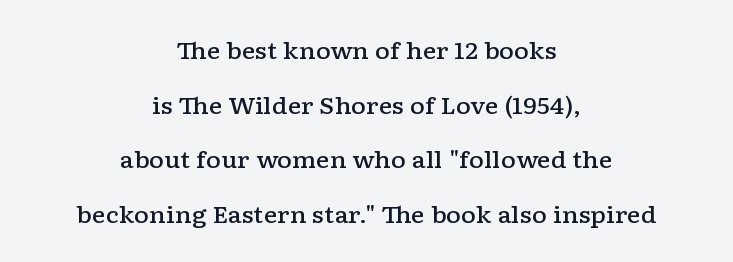
Q: Is the text bold? A: Semi-bold.
Q: Is the text italic (slanted)? A: No, it is upright.
Q: Is the text underlined? A: No.
Q: How is the paragraph aligned? A: Centered.
Q: Is the spacing between letters normal or unusually wide? A: Normal.
Q: Is the spacing between lines tight, normal or loose? A: Loose.
